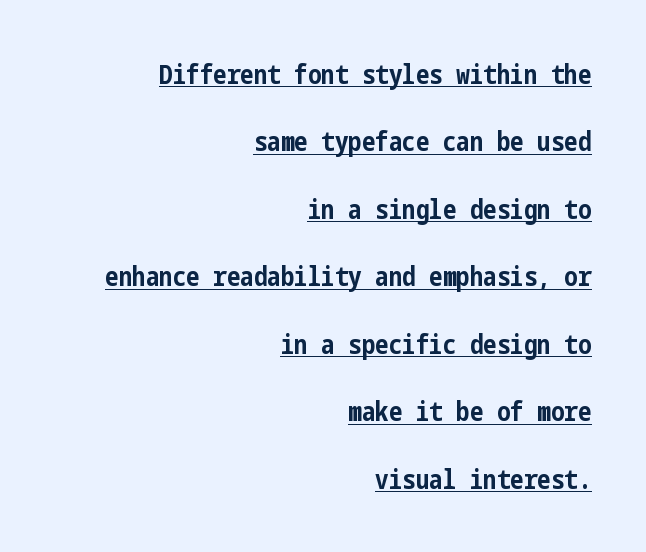
Q: Is the text bold? A: Yes.
Q: Is the text italic (slanted)? A: No, it is upright.
Q: Is the text underlined? A: Yes.
Q: How is the paragraph aligned? A: Right-aligned.
Q: Is the spacing between letters normal or unusually wide? A: Normal.
Q: Is the spacing between lines tight, normal or loose? A: Loose.
